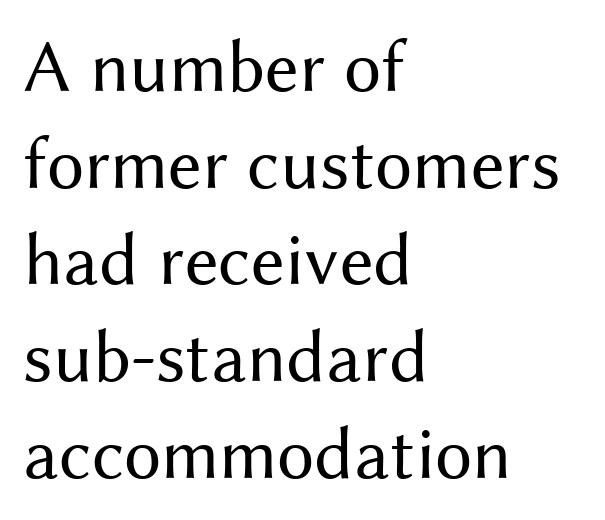
{"serif": "no", "italic": "no", "bold": "no", "weight": "regular", "width": "normal", "stroke_contrast": "medium", "x_height": "medium", "monospaced": "no", "underline": "no", "align": "left", "line_spacing": "normal", "line_spacing_ratio": 1.29, "letter_spacing": "normal", "letter_spacing_em": 0.0, "glyph_px": 75}
